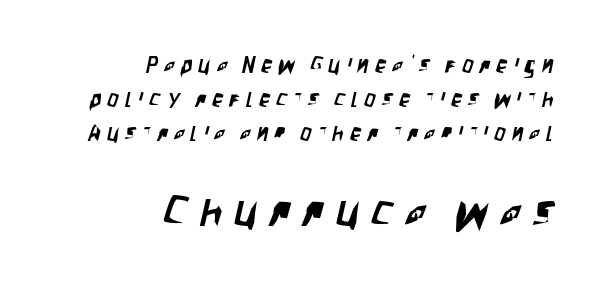
{"serif": "no", "width": "condensed", "stroke_contrast": "low", "x_height": "large", "monospaced": "no", "underline": "no", "align": "right", "line_spacing": "normal", "line_spacing_ratio": 1.55, "letter_spacing": "wide", "letter_spacing_em": 0.29, "larger_block": "second", "size_ratio": 1.95, "glyph_px": 43}
